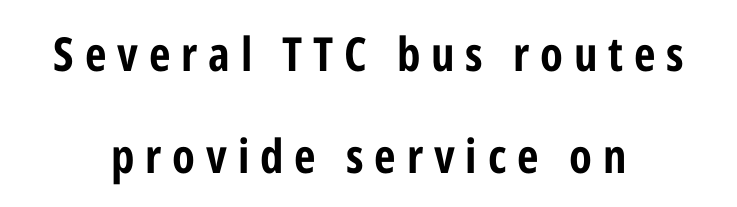
The designer dialed line spacing up above the default. Just letters on the line, the space beneath them empty. Note the varied advance widths — an 'i' is clearly narrower than an 'm'. The font's upright variant was chosen for this text.
